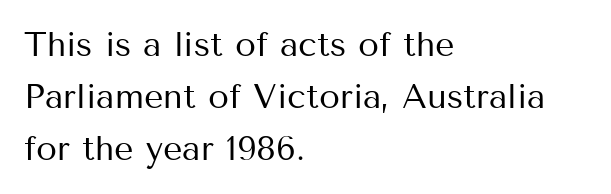
Font category for this specimen: sans-serif. Vertical spacing — default. Observe the ordinary spacing: letters are neighbours, not strangers. The glyphs are unaccompanied by any horizontal stroke below them. These lines are rendered in a variable-pitch font.
